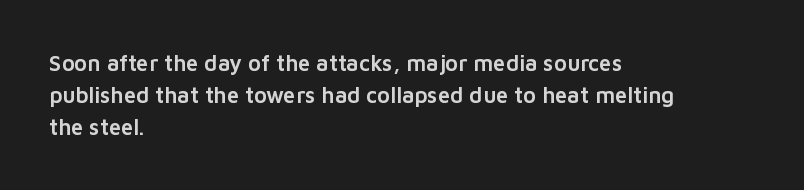
These lines were composed using upright roman letters. If you drew a ruler down the left edge, every line would touch it. In terms of leading, this rendering sits right in the middle. These lines keep a tight, regular rhythm from letter to letter. The glyphs are unaccompanied by any horizontal stroke below them.
